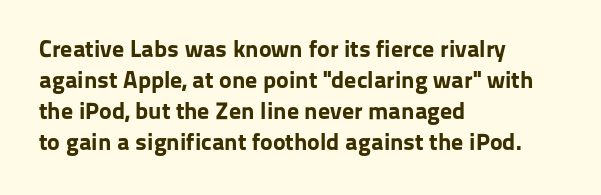
Q: Is the text bold? A: Yes.
Q: Is the text italic (slanted)? A: No, it is upright.
Q: Is the text underlined? A: No.
Q: How is the paragraph aligned? A: Left-aligned.
Q: Is the spacing between letters normal or unusually wide? A: Normal.
Q: Is the spacing between lines tight, normal or loose? A: Normal.
